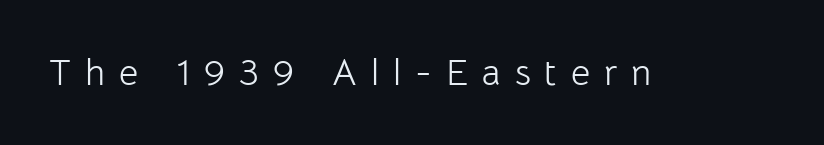
You could not count columns in this text — the font is proportionally spaced. Unlike italic type, these characters show no tilt at all. Nobody drew a line under any word here. This reads as an unemphasized weight, regular at the heaviest. There is plenty of visible air inserted between adjacent glyphs. Nope, no serifs anywhere on these letters.
